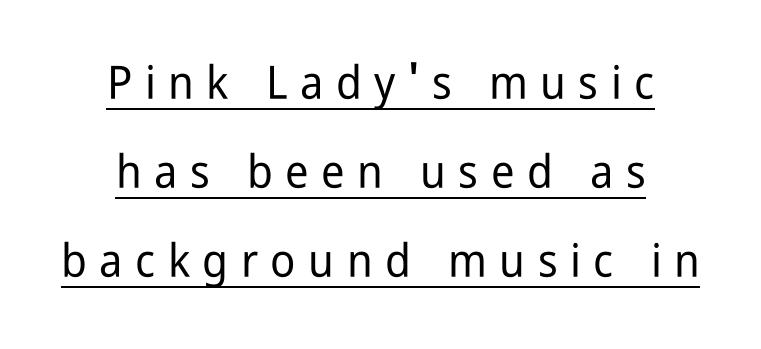
Q: Is the text italic (slanted)? A: No, it is upright.
Q: Is the typeface a serif or a sans-serif typeface? A: Sans-serif.
Q: Is the text underlined? A: Yes.
Q: How is the paragraph aligned? A: Centered.
Q: Is the spacing between letters normal or unusually wide? A: Unusually wide.
Q: Is the spacing between lines tight, normal or loose? A: Loose.
Q: Width (condensed, normal, or wide)? A: Condensed.
Q: Stroke contrast? A: Low.
Q: x-height? A: Medium.
Q: Monospaced? A: No.
